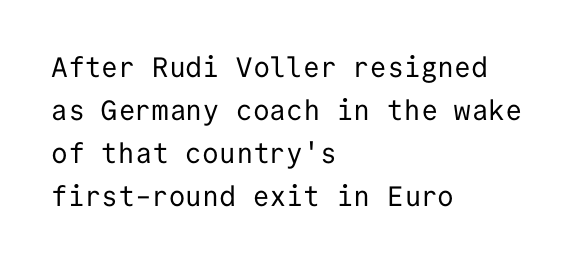
Q: Is the text bold? A: No.
Q: Is the text italic (slanted)? A: No, it is upright.
Q: Is the typeface a serif or a sans-serif typeface? A: Sans-serif.
Q: Is the text underlined? A: No.
Q: How is the paragraph aligned? A: Left-aligned.
Q: Is the spacing between letters normal or unusually wide? A: Normal.
Q: Is the spacing between lines tight, normal or loose? A: Normal.
Q: Width (condensed, normal, or wide)? A: Normal.
Q: Stroke contrast? A: Low.
Q: x-height? A: Medium.
Q: Monospaced? A: Yes.
